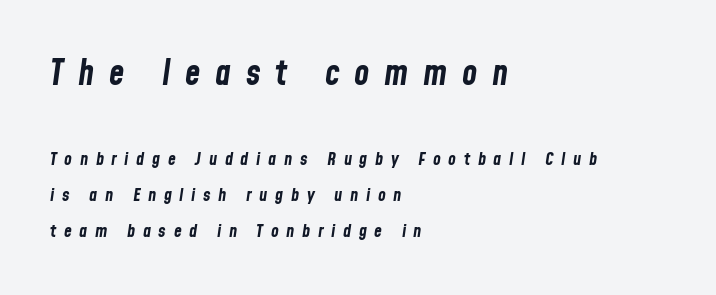
The image shows 35 px bold, condensed type, italic (leaning right); set left-aligned, loose line spacing (1.98x), unusually wide letter spacing (+0.42 em), not underlined; the first (top) block is 1.94x larger; low stroke contrast and a medium x-height.
